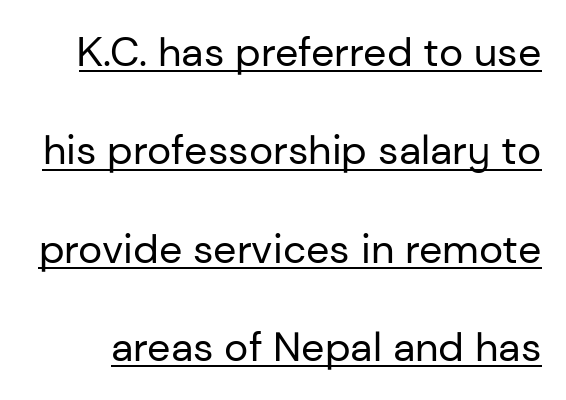
Q: Is the text bold? A: No.
Q: Is the text italic (slanted)? A: No, it is upright.
Q: Is the typeface a serif or a sans-serif typeface? A: Sans-serif.
Q: Is the text underlined? A: Yes.
Q: Is the spacing between letters normal or unusually wide? A: Normal.
Q: Is the spacing between lines tight, normal or loose? A: Loose.
Q: Width (condensed, normal, or wide)? A: Normal.
Q: Stroke contrast? A: Low.
Q: x-height? A: Medium.
Q: Monospaced? A: No.
